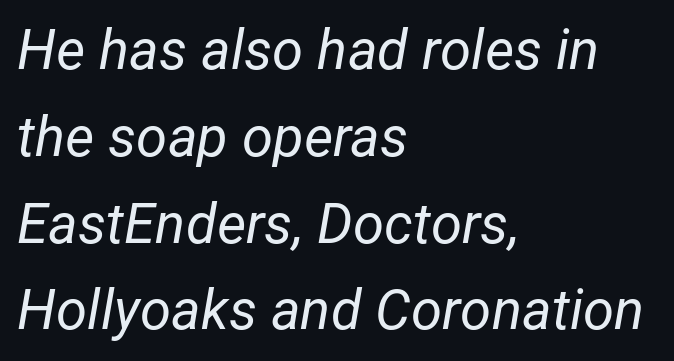
Unmarked baselines from the first word to the last. A typesetter would call this proportional, since set widths differ per character. Regular leading. This sample uses plain, unmodified letter spacing.
